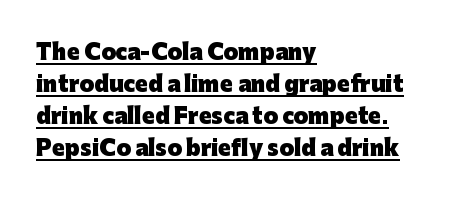
Q: Is the text bold? A: Yes.
Q: Is the text italic (slanted)? A: No, it is upright.
Q: Is the text underlined? A: Yes.
Q: How is the paragraph aligned? A: Left-aligned.
Q: Is the spacing between letters normal or unusually wide? A: Normal.
Q: Is the spacing between lines tight, normal or loose? A: Normal.
